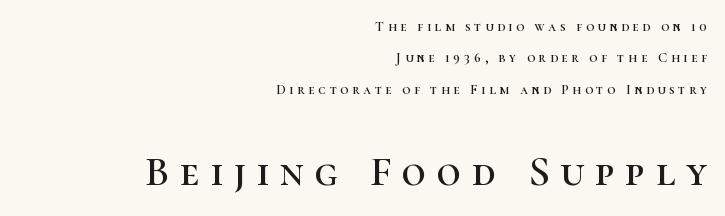
Line ends are locked; line starts wander. Here the designer chose a conventional face with non-uniform glyph widths. Does the lettering tilt? It doesn't — this is upright. Notice the wide empty band between every row — that's loose leading.
